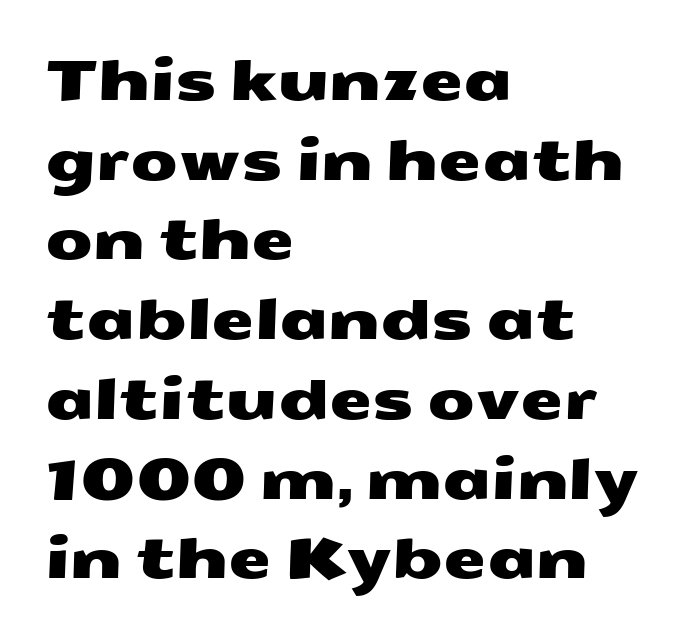
Caption: standard tracking, unaltered. Spacing verdict: proportional, widths tailored to each character. Horizontal alignment here is leftward, the default for most running prose. The font family rendered here belongs to the sans-serif group. Each row of text sits above clean, open space. Interline gaps are of average width in this sample.
